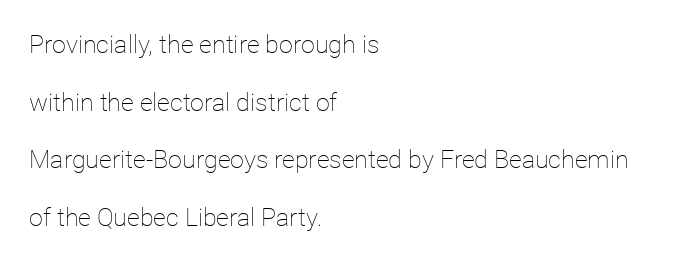
No word sits above an underline. Is there any slant? The stems are plumb. Leading is clearly above the norm, producing a sparse column. The typesetting does not lean heavy: it is not bold. Students, note that the glyphs here touch the page at normal intervals.
